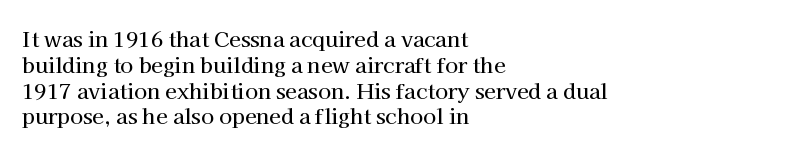
Underline: absent. This rendering uses left alignment, leaving the right contour irregular. A typesetter would mark this as roman, not italic. In terms of letterspacing, this is plain default setting.
